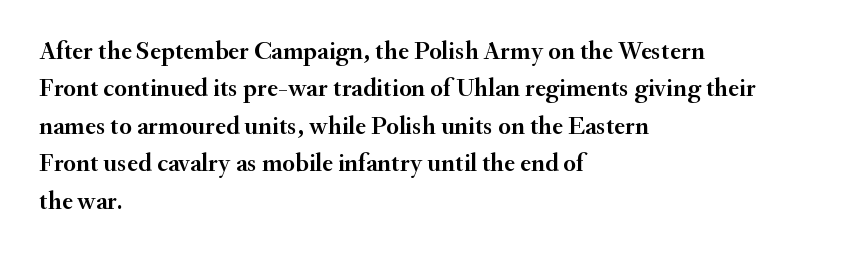
A typesetter would call this zero additional tracking. The string is rendered with underlining switched off. Reading down the block, your eye returns to a fixed left position each line. The lines sit at an ordinary, default distance from one another.
